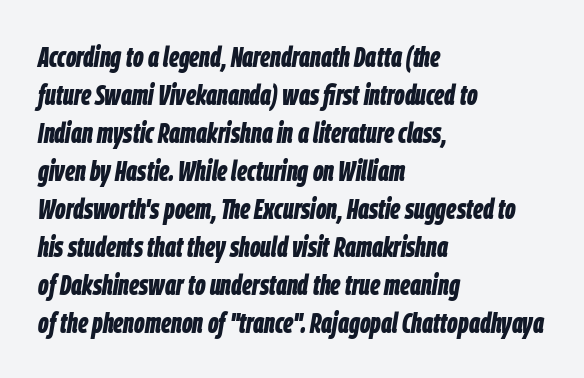
Q: Is the text bold? A: Yes.
Q: Is the text italic (slanted)? A: Yes, it leans right by about 9 degrees.
Q: Is the text underlined? A: No.
Q: How is the paragraph aligned? A: Left-aligned.
Q: Is the spacing between letters normal or unusually wide? A: Normal.
Q: Is the spacing between lines tight, normal or loose? A: Normal.
Q: Width (condensed, normal, or wide)? A: Condensed.
Q: Stroke contrast? A: Low.
Q: x-height? A: Large.
Q: Monospaced? A: No.
